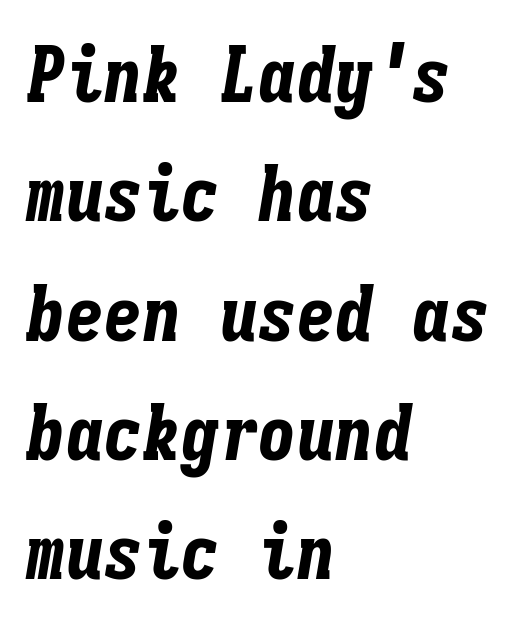
{"italic": "yes", "lean": "right", "slant_degrees": 9, "bold": "yes", "weight": "bold", "width": "condensed", "stroke_contrast": "low", "x_height": "medium", "monospaced": "yes", "underline": "no", "align": "left", "line_spacing": "normal", "line_spacing_ratio": 1.55, "letter_spacing": "normal", "letter_spacing_em": 0.0, "glyph_px": 77}
